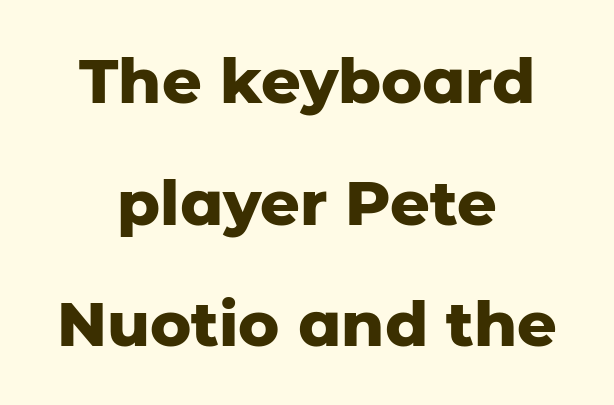
Weight check: bold — yes, fully. These lines stand farther apart than default settings would place them. These lines are composed in type without serifs. Here the designer chose a conventional face with non-uniform glyph widths. Visually the block forms a symmetrical silhouette, jagged on both flanks.
